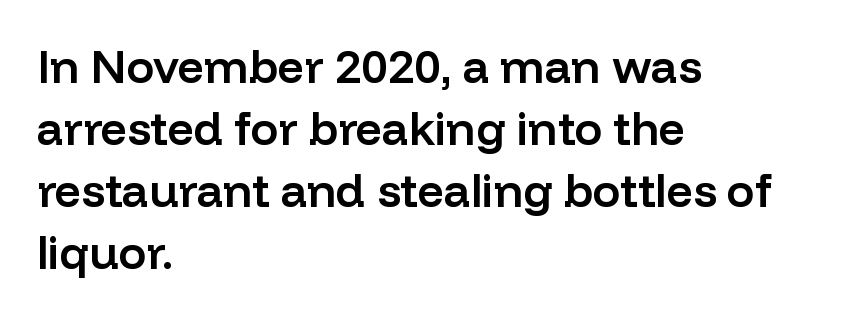
{"serif": "no", "italic": "no", "bold": "semi", "weight": "semibold", "width": "normal", "stroke_contrast": "low", "x_height": "medium", "monospaced": "no", "underline": "no", "align": "left", "line_spacing": "normal", "line_spacing_ratio": 1.35, "letter_spacing": "normal", "letter_spacing_em": 0.0, "glyph_px": 46}
